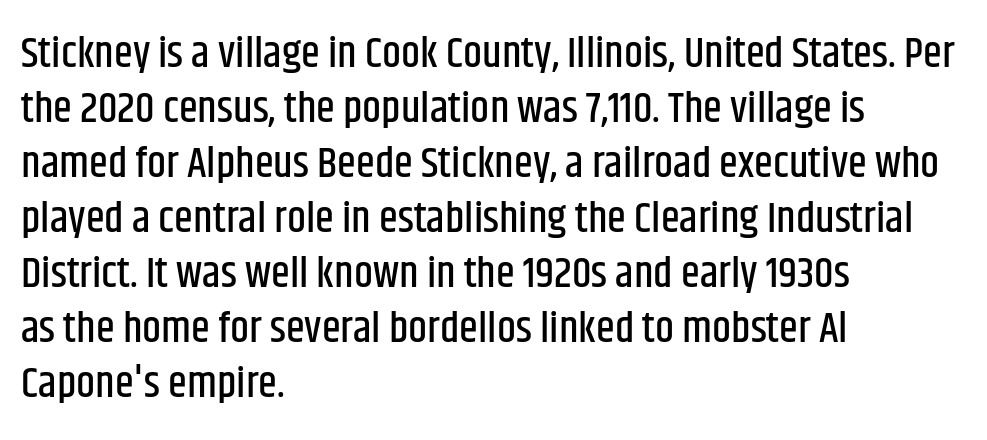
The image shows 43 px condensed sans-serif type, upright; set left-aligned, normal line spacing (1.28x), normal letter spacing, not underlined; low stroke contrast and a large x-height.
